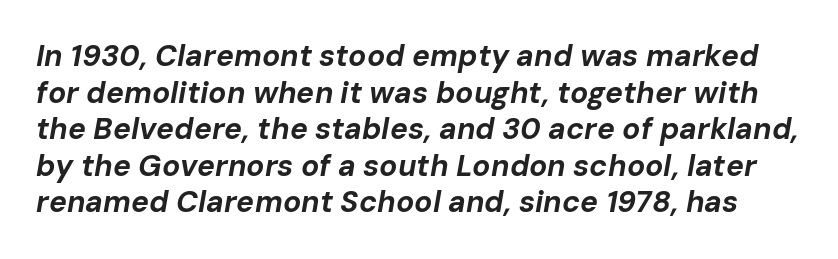
Q: Is the text bold? A: Yes.
Q: Is the text italic (slanted)? A: Yes, it leans right by about 10 degrees.
Q: Is the text underlined? A: No.
Q: Is the spacing between letters normal or unusually wide? A: Normal.
Q: Width (condensed, normal, or wide)? A: Normal.
Q: Stroke contrast? A: Low.
Q: x-height? A: Medium.
Q: Monospaced? A: No.
